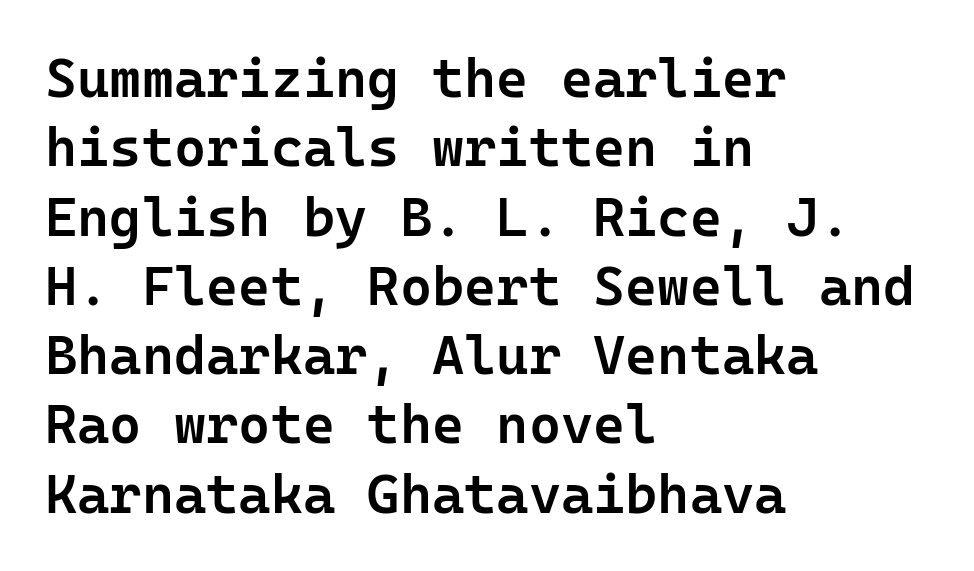
{"serif": "no", "italic": "no", "bold": "semi", "weight": "semibold", "width": "normal", "stroke_contrast": "low", "x_height": "medium", "monospaced": "yes", "underline": "no", "align": "left", "line_spacing": "normal", "line_spacing_ratio": 1.26, "letter_spacing": "normal", "letter_spacing_em": 0.0, "glyph_px": 55}
